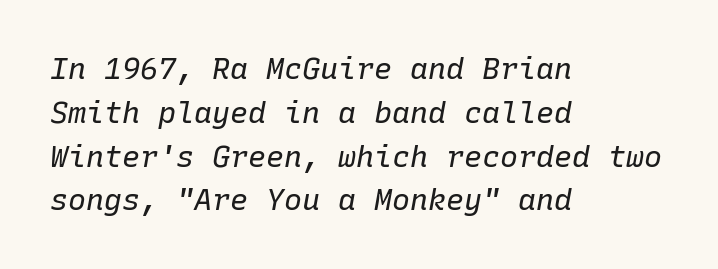
Q: Is the text bold? A: No.
Q: Is the text italic (slanted)? A: Yes, it leans right by about 10 degrees.
Q: Is the text underlined? A: No.
Q: How is the paragraph aligned? A: Left-aligned.
Q: Is the spacing between letters normal or unusually wide? A: Normal.
Q: Is the spacing between lines tight, normal or loose? A: Normal.
Q: Width (condensed, normal, or wide)? A: Normal.
Q: Stroke contrast? A: Low.
Q: x-height? A: Medium.
Q: Monospaced? A: Yes.
